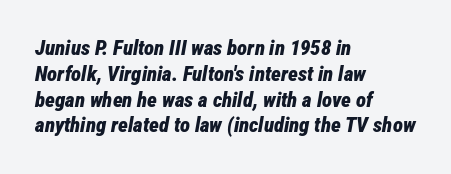
Notice how the stems are inclined rather than vertical — that's the hallmark of italics. As a designer I'd log this as weight 700, bold. Students, note that the glyphs here touch the page at normal intervals. The compositor pushed each line to the left boundary.
